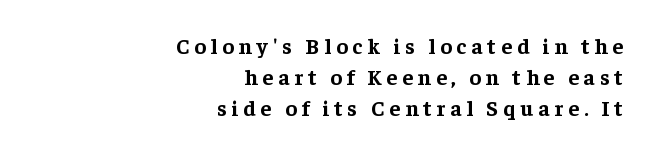
The image shows 22 px bold type, upright; set right-aligned, normal line spacing (1.42x), unusually wide letter spacing (+0.22 em), not underlined.
